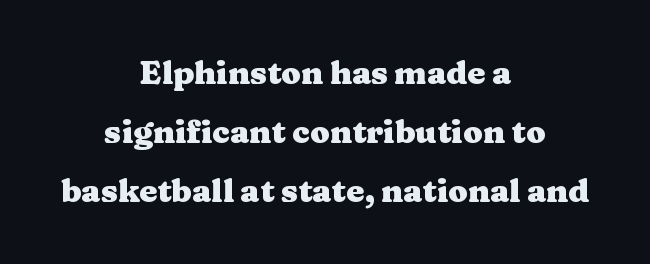
{"serif": "yes", "italic": "no", "bold": "yes", "weight": "heavy", "width": "wide", "stroke_contrast": "medium", "x_height": "medium", "monospaced": "no", "underline": "no", "align": "center", "line_spacing_ratio": 1.85, "letter_spacing": "normal", "letter_spacing_em": 0.0, "glyph_px": 32}
